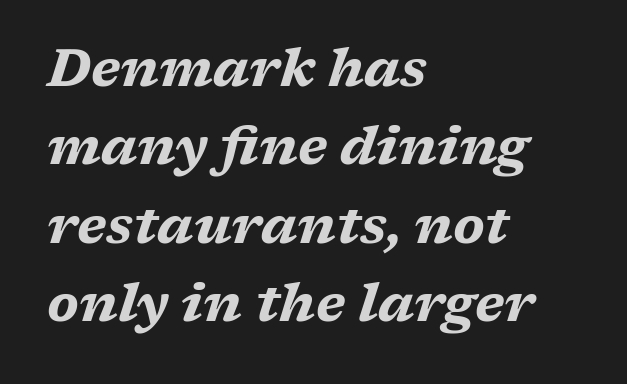
{"italic": "yes", "lean": "right", "slant_degrees": 17, "bold": "yes", "weight": "bold", "width": "wide", "stroke_contrast": "medium", "x_height": "medium", "monospaced": "no", "underline": "no", "align": "left", "line_spacing": "normal", "line_spacing_ratio": 1.48, "letter_spacing": "normal", "letter_spacing_em": 0.0, "glyph_px": 53}
